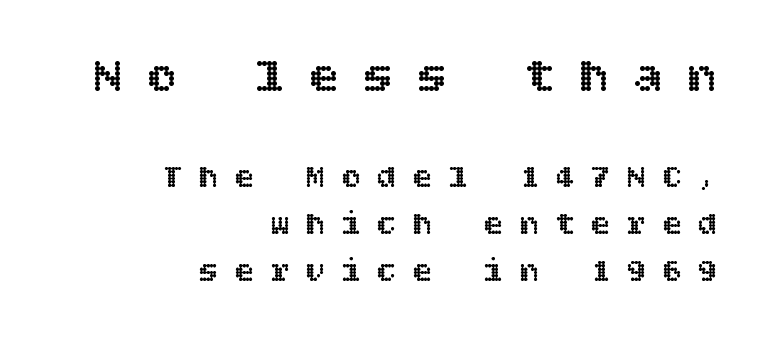
Q: Is the text italic (slanted)? A: No, it is upright.
Q: Is the text underlined? A: No.
Q: How is the paragraph aligned? A: Right-aligned.
Q: Is the spacing between letters normal or unusually wide? A: Unusually wide.
Q: Is the spacing between lines tight, normal or loose? A: Normal.
Q: Which block of text is set in a larger size, the first (top) or the second (bottom)? A: The first (top) one.
Q: Width (condensed, normal, or wide)? A: Normal.
Q: x-height? A: Large.
